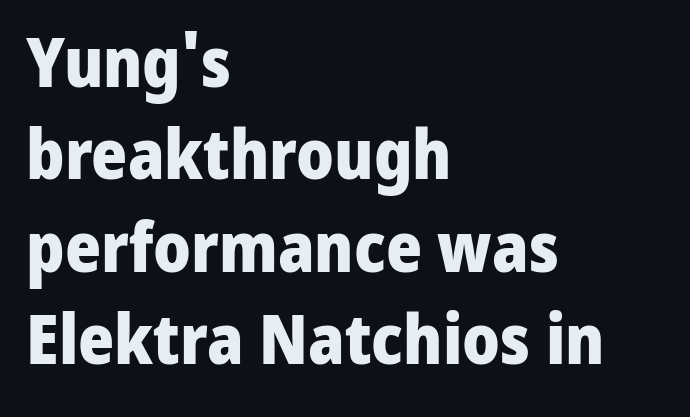
{"serif": "no", "italic": "no", "bold": "yes", "weight": "heavy", "width": "normal", "stroke_contrast": "low", "x_height": "medium", "monospaced": "no", "underline": "no", "align": "left", "line_spacing": "normal", "line_spacing_ratio": 1.34, "letter_spacing": "normal", "letter_spacing_em": 0.0, "glyph_px": 69}
